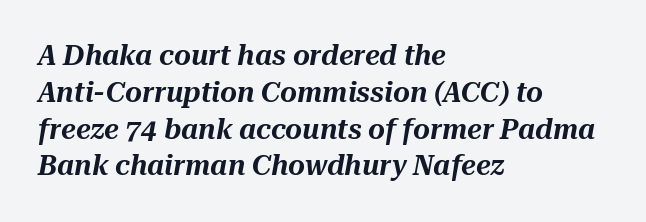
{"italic": "yes", "lean": "right", "slant_degrees": 10, "width": "normal", "stroke_contrast": "medium", "x_height": "medium", "monospaced": "no", "underline": "no", "align": "left", "line_spacing": "normal", "line_spacing_ratio": 1.27, "letter_spacing": "normal", "letter_spacing_em": 0.0, "glyph_px": 29}
